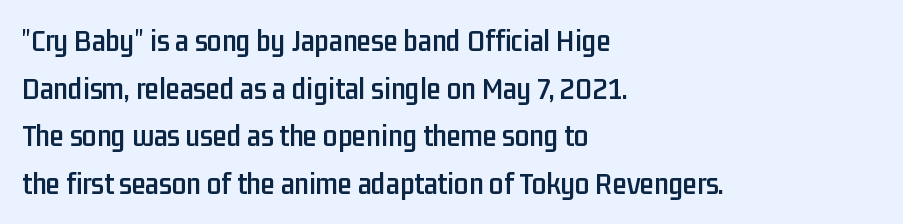
{"serif": "no", "italic": "no", "width": "condensed", "stroke_contrast": "low", "x_height": "medium", "monospaced": "no", "underline": "no", "align": "left", "line_spacing": "normal", "line_spacing_ratio": 1.49, "letter_spacing": "normal", "letter_spacing_em": 0.0, "glyph_px": 32}
